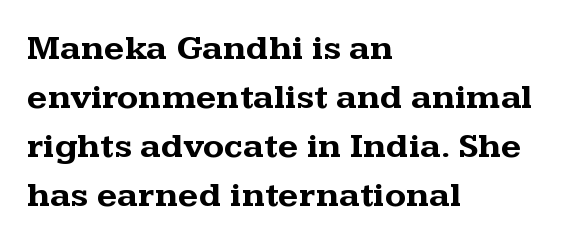
Alignment: flush left. The lettering stays uniformly vertical, giving the passage a roman look. Nobody touched the tracking dial on this one. Each letter keeps its own natural width here, so spacing adapts to shape.
